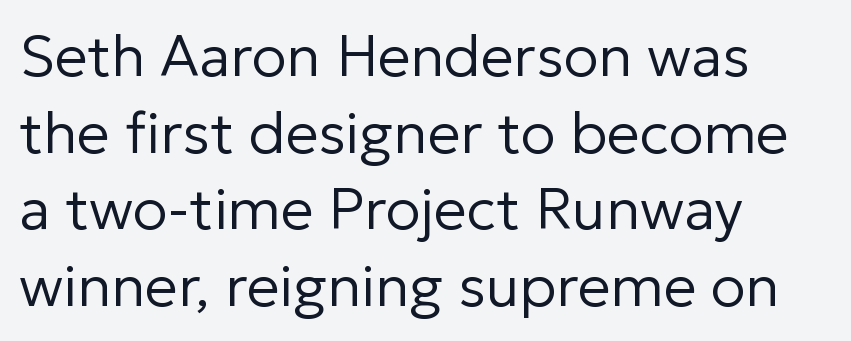
The image shows 58 px regular-weight sans-serif type, upright; set left-aligned, normal line spacing (1.32x), normal letter spacing, not underlined; low stroke contrast and a medium x-height.
